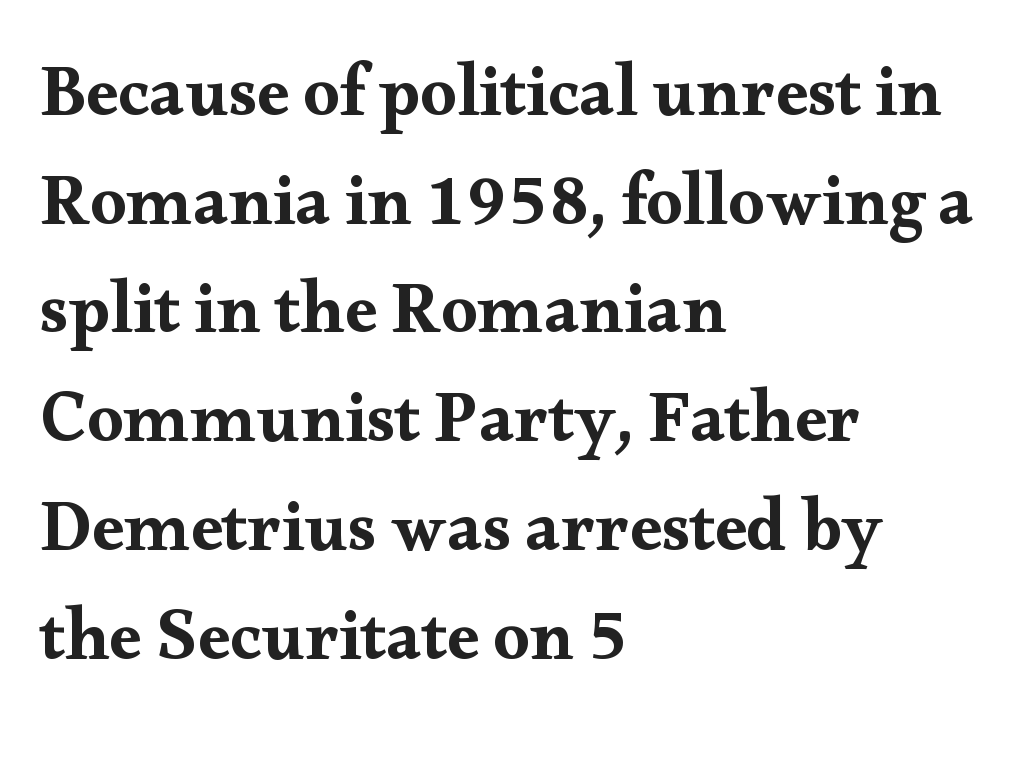
{"serif": "yes", "italic": "no", "width": "wide", "stroke_contrast": "medium", "x_height": "small", "monospaced": "no", "underline": "no", "align": "left", "line_spacing": "normal", "line_spacing_ratio": 1.51, "letter_spacing": "normal", "letter_spacing_em": 0.0, "glyph_px": 72}
